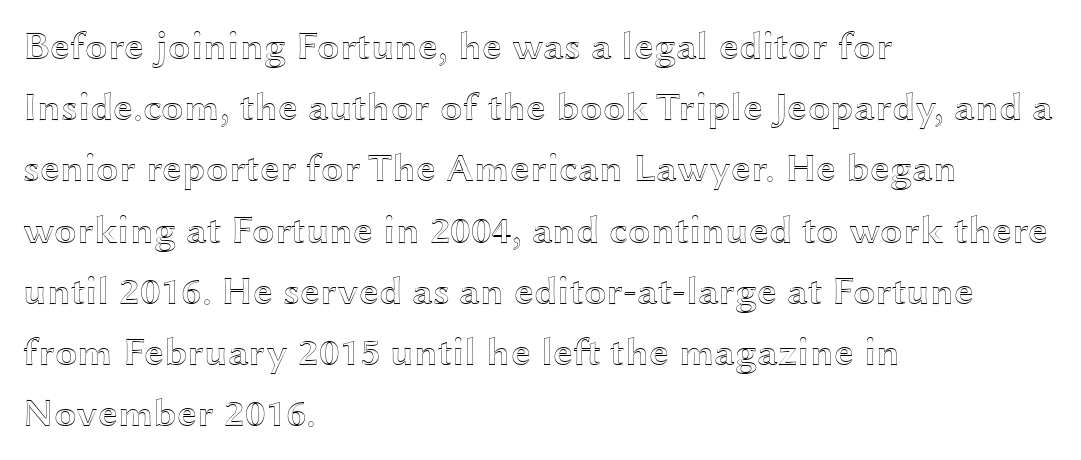
Compared with typical paragraphs, the rows here are spaced about the same. The lettering stays uniformly vertical, giving the passage a roman look. This rendering leaves character spacing at its baseline value. This sample has the flowing, uneven cadence of proportional lettering. A student would call this left alignment; a typographer would say flush left, rag right. Descender tails drop into unmarked territory.
